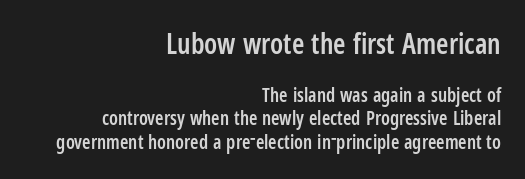
Q: Is the text bold? A: Semi-bold.
Q: Is the text italic (slanted)? A: No, it is upright.
Q: Is the typeface a serif or a sans-serif typeface? A: Sans-serif.
Q: Is the text underlined? A: No.
Q: How is the paragraph aligned? A: Right-aligned.
Q: Is the spacing between letters normal or unusually wide? A: Normal.
Q: Which block of text is set in a larger size, the first (top) or the second (bottom)? A: The first (top) one.
Q: Width (condensed, normal, or wide)? A: Condensed.
Q: Stroke contrast? A: Low.
Q: x-height? A: Medium.
Q: Monospaced? A: No.
